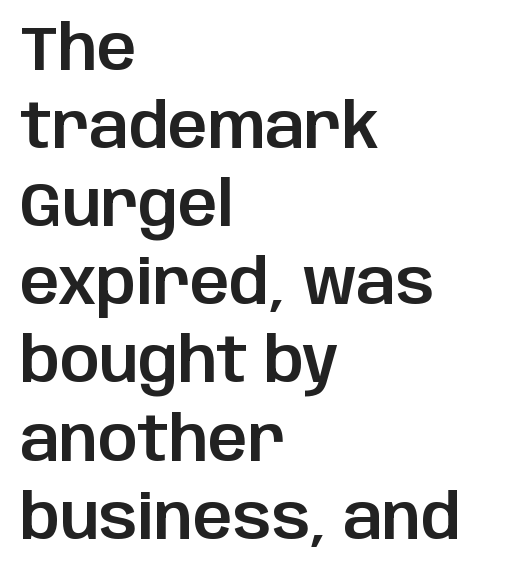
Line beginnings align vertically; line endings do not. Proportional: the letters do not fall into vertical columns. Does the lettering tilt? It doesn't — this is upright. Is this a sans? Yes — the strokes have no serifs. Each word holds together tightly as a unit, with standard inter-letter gaps. The vertical gap from one line to the next is medium.
